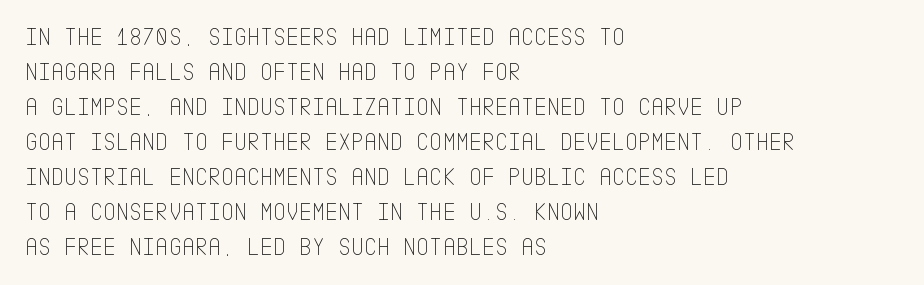
{"italic": "no", "bold": "no", "underline": "no", "align": "left", "line_spacing": "normal", "line_spacing_ratio": 1.4, "letter_spacing": "normal", "letter_spacing_em": 0.0, "glyph_px": 25}
